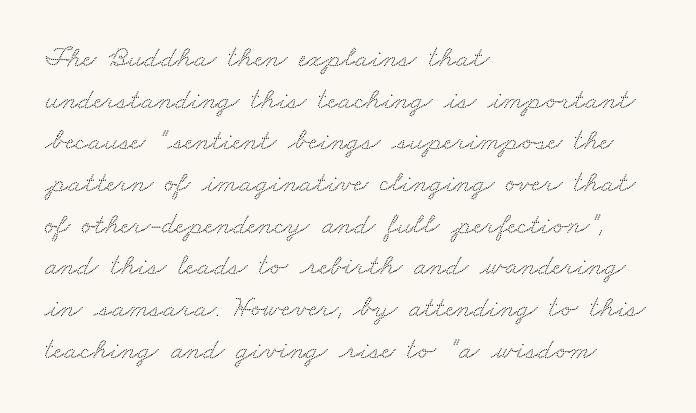
Q: Is the typeface a serif or a sans-serif typeface? A: Serif.
Q: Is the text underlined? A: No.
Q: How is the paragraph aligned? A: Left-aligned.
Q: Is the spacing between letters normal or unusually wide? A: Normal.
Q: Is the spacing between lines tight, normal or loose? A: Normal.
Q: Width (condensed, normal, or wide)? A: Wide.
Q: Stroke contrast? A: Low.
Q: x-height? A: Small.
Q: Monospaced? A: No.
